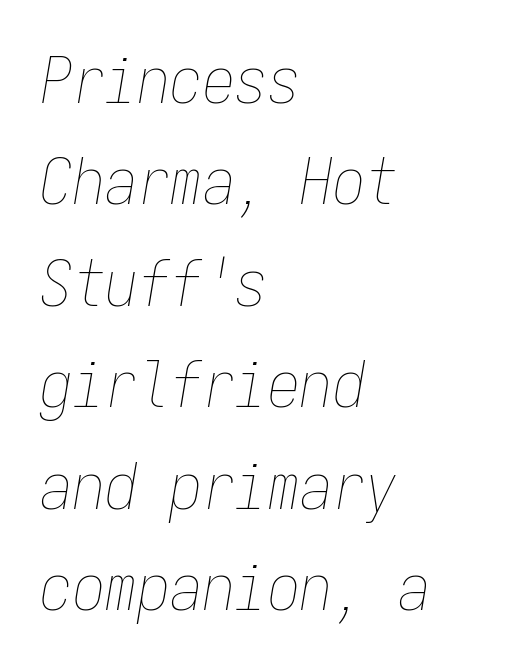
Q: Is the text bold? A: No.
Q: Is the text italic (slanted)? A: Yes, it leans right by about 9 degrees.
Q: Is the text underlined? A: No.
Q: How is the paragraph aligned? A: Left-aligned.
Q: Is the spacing between letters normal or unusually wide? A: Normal.
Q: Is the spacing between lines tight, normal or loose? A: Normal.
Q: Width (condensed, normal, or wide)? A: Condensed.
Q: Stroke contrast? A: Low.
Q: x-height? A: Medium.
Q: Monospaced? A: Yes.
